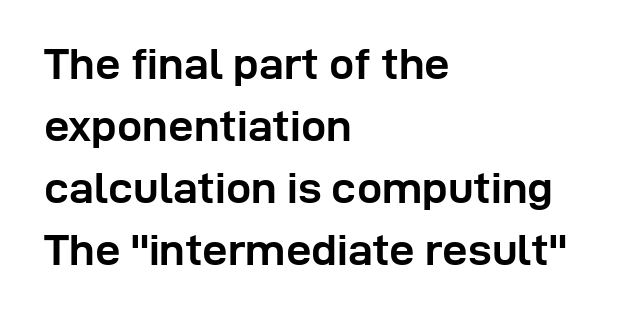
Q: Is the text bold? A: Yes.
Q: Is the text italic (slanted)? A: No, it is upright.
Q: Is the typeface a serif or a sans-serif typeface? A: Sans-serif.
Q: Is the text underlined? A: No.
Q: How is the paragraph aligned? A: Left-aligned.
Q: Is the spacing between letters normal or unusually wide? A: Normal.
Q: Is the spacing between lines tight, normal or loose? A: Normal.
Q: Width (condensed, normal, or wide)? A: Normal.
Q: Stroke contrast? A: Low.
Q: x-height? A: Medium.
Q: Monospaced? A: No.
